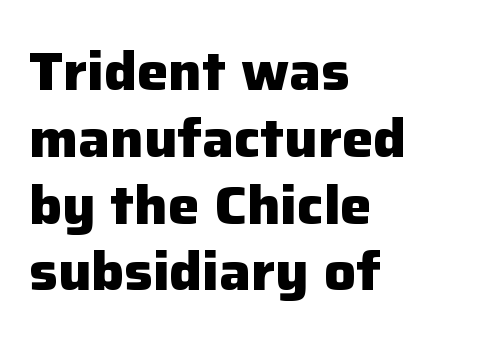
Q: Is the text bold? A: Yes.
Q: Is the text italic (slanted)? A: No, it is upright.
Q: Is the typeface a serif or a sans-serif typeface? A: Sans-serif.
Q: Is the text underlined? A: No.
Q: How is the paragraph aligned? A: Left-aligned.
Q: Is the spacing between letters normal or unusually wide? A: Normal.
Q: Is the spacing between lines tight, normal or loose? A: Normal.
Q: Width (condensed, normal, or wide)? A: Normal.
Q: Stroke contrast? A: Low.
Q: x-height? A: Medium.
Q: Monospaced? A: No.
